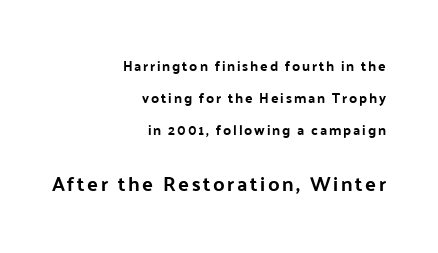
Q: Is the text italic (slanted)? A: No, it is upright.
Q: Is the text underlined? A: No.
Q: How is the paragraph aligned? A: Right-aligned.
Q: Is the spacing between lines tight, normal or loose? A: Loose.
Q: Which block of text is set in a larger size, the first (top) or the second (bottom)? A: The second (bottom) one.
